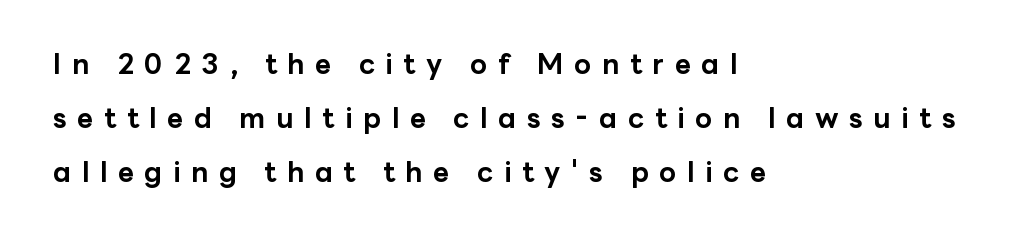
The image shows 28 px bold sans-serif type, upright; set left-aligned, loose line spacing (1.93x), unusually wide letter spacing (+0.38 em), not underlined; low stroke contrast and a medium x-height.
